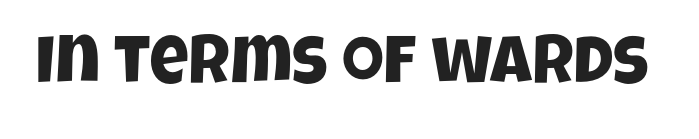
The image shows 68 px condensed sans-serif type; set normal letter spacing, not underlined; low stroke contrast and a large x-height.
